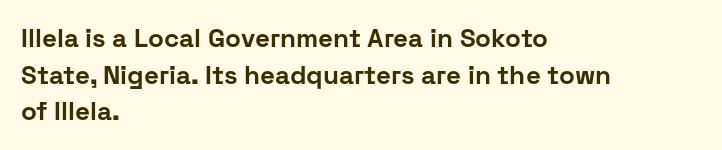
The image shows 26 px bold type, upright; set left-aligned, normal line spacing (1.41x), normal letter spacing, not underlined.
